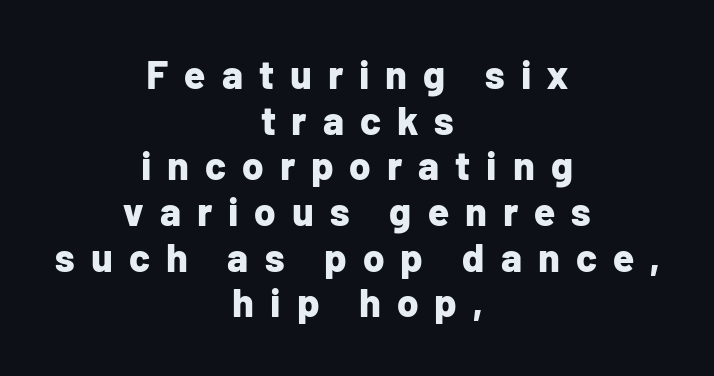
{"serif": "no", "italic": "no", "bold": "yes", "weight": "bold", "width": "normal", "stroke_contrast": "low", "x_height": "medium", "monospaced": "no", "underline": "no", "align": "center", "line_spacing_ratio": 1.17, "letter_spacing": "wide", "letter_spacing_em": 0.41, "glyph_px": 39}
